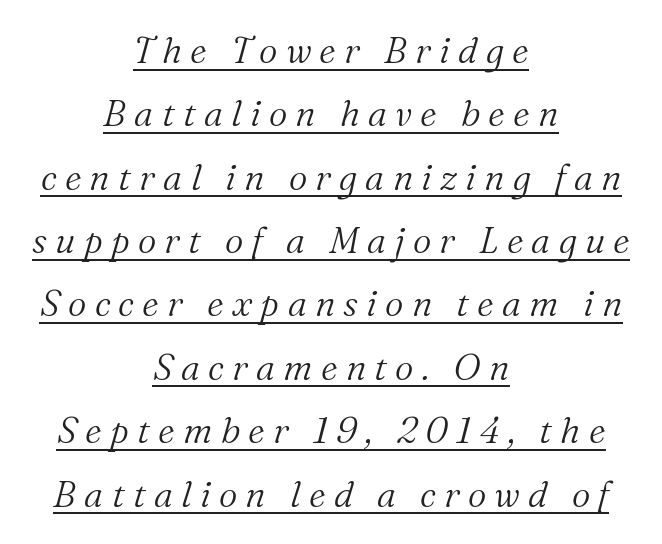
The image shows 36 px light serif type, italic (leaning right); set centered, line spacing 1.76x, unusually wide letter spacing (+0.23 em), underlined; medium stroke contrast and a medium x-height.
